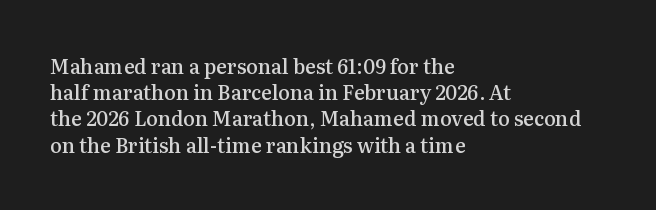
In terms of letterspacing, this is plain default setting. Leftover space on each line is placed entirely after the last word. When letters stand straight like this, we call the style roman or upright. Firm but not heavy-handed strokes: this text is semibold.
